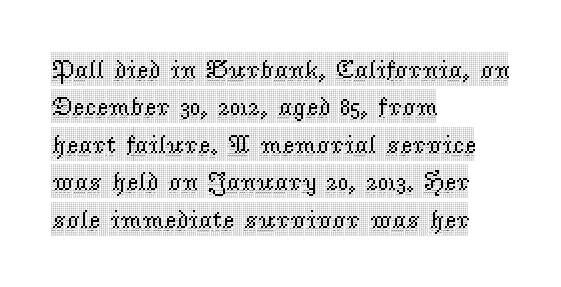
{"italic": "no", "underline": "no", "align": "left", "line_spacing": "normal", "line_spacing_ratio": 1.44, "letter_spacing": "normal", "letter_spacing_em": 0.0, "glyph_px": 26}
